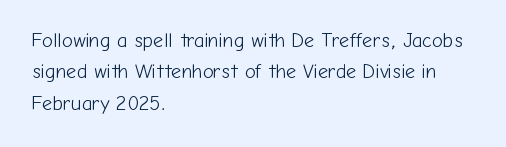
The image shows 20 px text type, upright; set left-aligned, normal line spacing (1.57x), normal letter spacing, not underlined.
